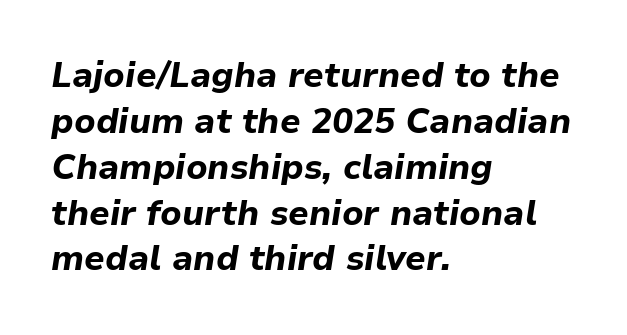
The image shows 35 px bold type, italic (leaning right); set left-aligned, normal line spacing (1.31x), normal letter spacing, not underlined; low stroke contrast and a medium x-height.
